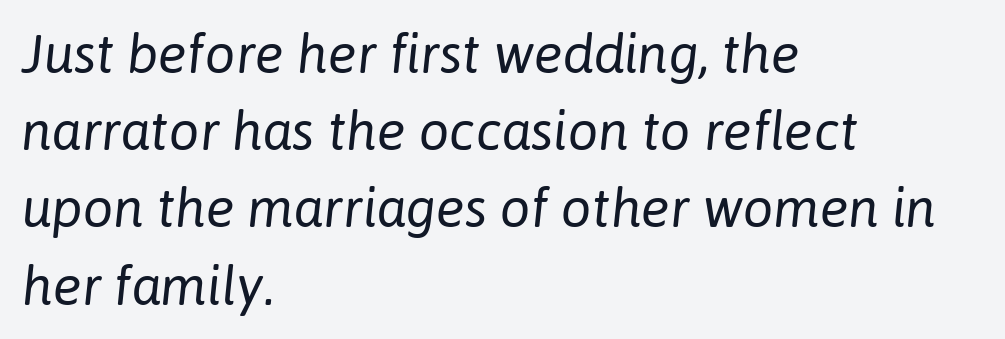
The image shows 54 px regular-weight type, italic (leaning right); set left-aligned, normal line spacing (1.43x), normal letter spacing, not underlined; low stroke contrast and a medium x-height.
